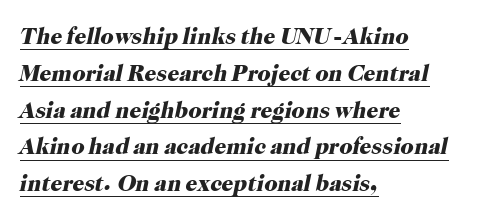
Set as a true bold cut, around the 700 mark. Alignment: flush left. Yep, that's italic — everything's leaning. Students, observe the line beneath the letters — that is underlining. Inter-character spacing is left at the font's built-in metrics. Vertically, the passage feels balanced, rows spaced as you'd expect.
